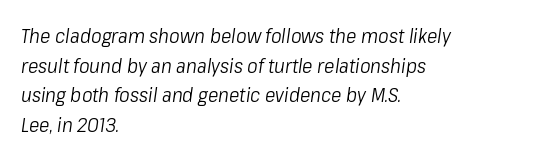
Vertically, the passage feels balanced, rows spaced as you'd expect. The baseline area is clear. Every character sits at an angle, as italics do. The letters sit at their default tracking, neither squeezed nor spread.
